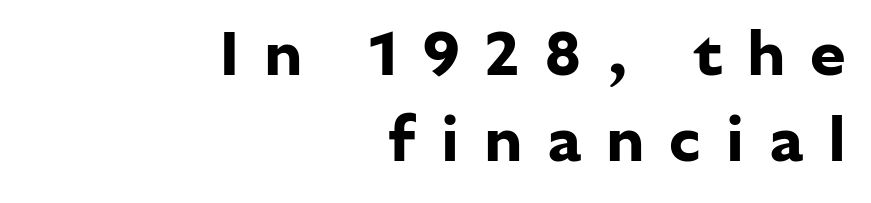
Do the characters align in a grid? No, the font is proportional. Descenders hang freely into open space. Look at the bottom of the vertical strokes: they stop flat, with no serifs. The font's upright variant was chosen for this text. The paragraph shown leans on its right margin.
